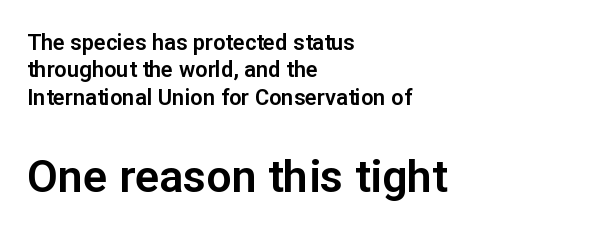
{"serif": "no", "italic": "no", "width": "normal", "stroke_contrast": "low", "x_height": "medium", "monospaced": "no", "underline": "no", "align": "left", "line_spacing_ratio": 1.24, "letter_spacing": "normal", "letter_spacing_em": 0.0, "larger_block": "second", "size_ratio": 2.05, "glyph_px": 45}
